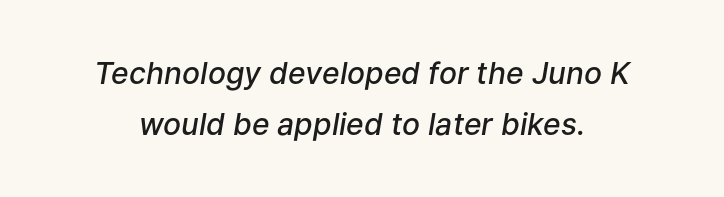
The image shows 30 px semibold type, italic (leaning right); set normal line spacing (1.69x), normal letter spacing, not underlined; low stroke contrast and a medium x-height.
